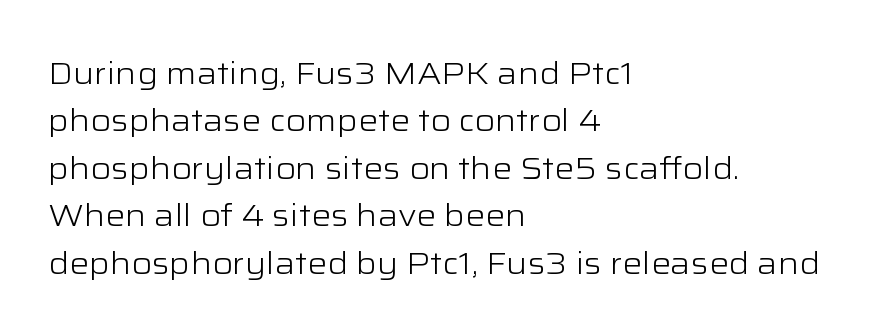
The rendering uses natural spacing where letterforms have individual widths. The words here are not underlined. A classic flush-left, rag-right setting is used for this passage. Line spacing here is normal. Weight: regular or lighter.
